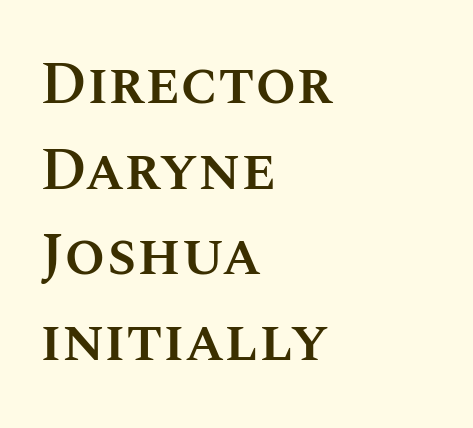
Whoever set this chose a conventional vertical rhythm. You could not count columns in this text — the font is proportionally spaced. Descender tails drop into unmarked territory. No italicization has been applied; the sample stays upright.
